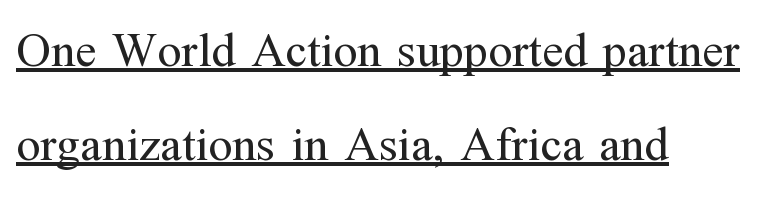
Q: Is the text bold? A: No.
Q: Is the text italic (slanted)? A: No, it is upright.
Q: Is the typeface a serif or a sans-serif typeface? A: Serif.
Q: Is the text underlined? A: Yes.
Q: How is the paragraph aligned? A: Left-aligned.
Q: Is the spacing between letters normal or unusually wide? A: Normal.
Q: Is the spacing between lines tight, normal or loose? A: Loose.
Q: Width (condensed, normal, or wide)? A: Normal.
Q: Stroke contrast? A: Medium.
Q: x-height? A: Medium.
Q: Monospaced? A: No.
